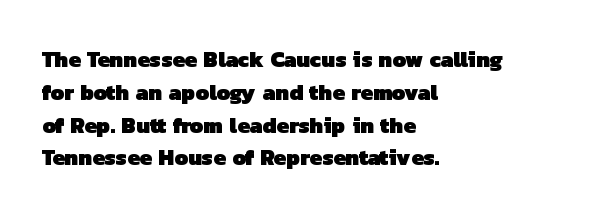
{"bold": "yes", "underline": "no", "align": "left", "line_spacing": "normal", "line_spacing_ratio": 1.49, "letter_spacing": "normal", "letter_spacing_em": 0.0, "glyph_px": 22}
